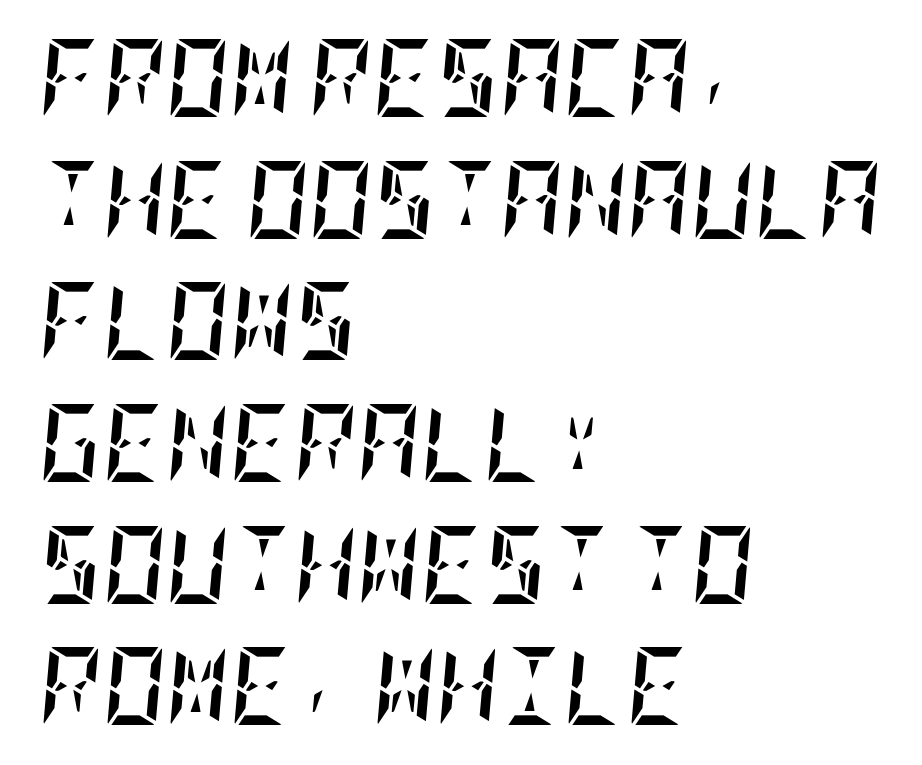
The image shows 78 px semibold, condensed type, italic (leaning right); set left-aligned, normal line spacing (1.56x), normal letter spacing, not underlined; low stroke contrast and a large x-height.
